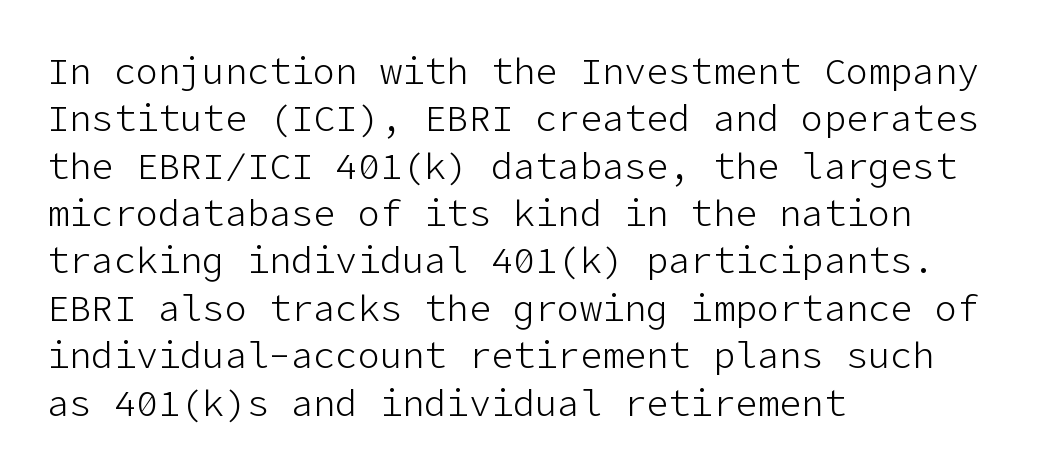
Q: Is the text bold? A: No.
Q: Is the text italic (slanted)? A: No, it is upright.
Q: Is the typeface a serif or a sans-serif typeface? A: Sans-serif.
Q: Is the text underlined? A: No.
Q: How is the paragraph aligned? A: Left-aligned.
Q: Is the spacing between letters normal or unusually wide? A: Normal.
Q: Is the spacing between lines tight, normal or loose? A: Normal.
Q: Width (condensed, normal, or wide)? A: Normal.
Q: Stroke contrast? A: Low.
Q: x-height? A: Medium.
